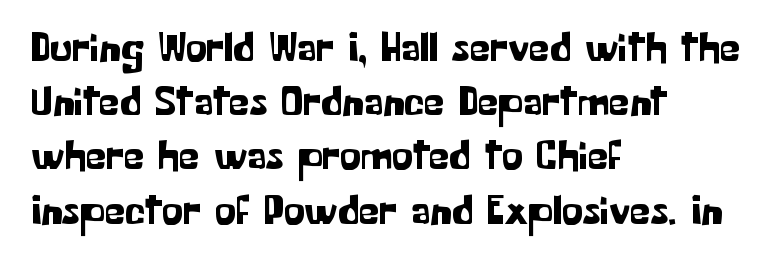
Does the copy run flush right? No — it runs flush left. Tracking value appears to be zero — textbook default spacing. The lines sit at an ordinary, default distance from one another. Nobody drew a line under any word here. Do the characters align in a grid? No, the font is proportional. No italicization has been applied; the sample stays upright.
